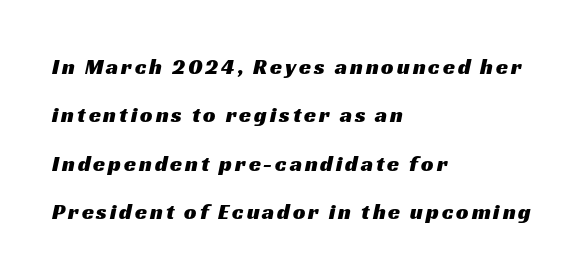
{"underline": "no", "align": "left", "line_spacing": "loose", "line_spacing_ratio": 2.2, "glyph_px": 22}
